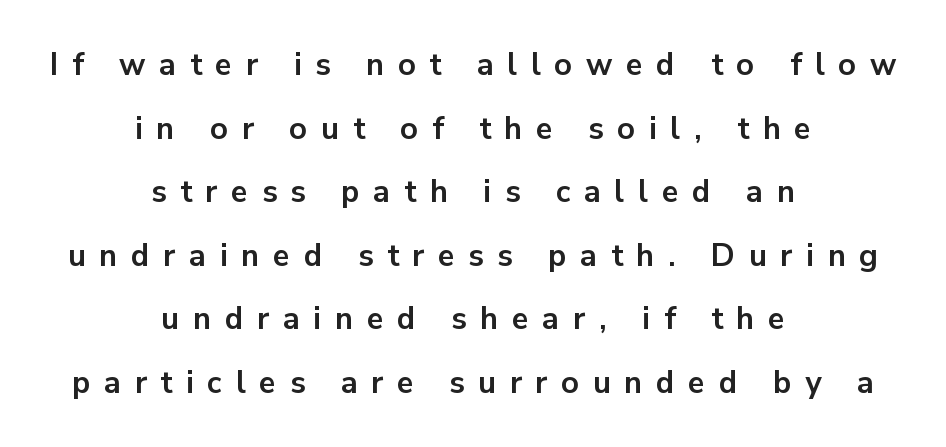
{"serif": "no", "italic": "no", "bold": "yes", "weight": "bold", "width": "normal", "stroke_contrast": "low", "x_height": "medium", "monospaced": "no", "underline": "no", "align": "center", "line_spacing": "loose", "line_spacing_ratio": 2.05, "letter_spacing": "wide", "letter_spacing_em": 0.44, "glyph_px": 31}
